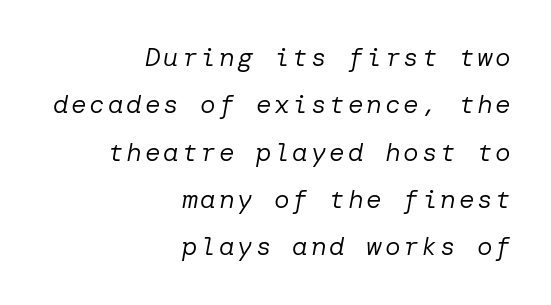
Summary of weight: not heavy and not bold. Casual observation: everything's shoved over to the right. Anything drawn beneath the words? Only blank space. Italic? Definitely — the glyphs are oblique.
